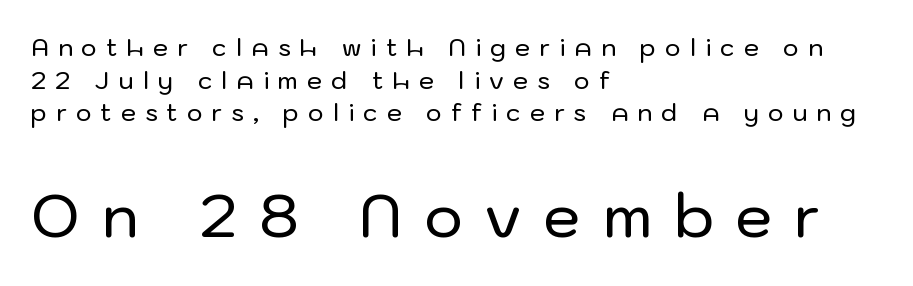
{"serif": "no", "italic": "no", "width": "normal", "stroke_contrast": "low", "x_height": "medium", "monospaced": "no", "underline": "no", "align": "left", "line_spacing": "normal", "line_spacing_ratio": 1.36, "letter_spacing": "wide", "letter_spacing_em": 0.38, "larger_block": "second", "size_ratio": 2.46, "glyph_px": 59}
